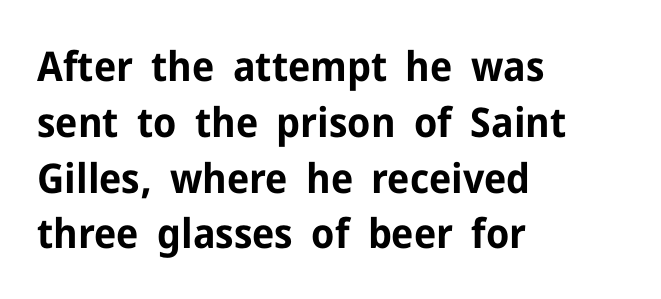
The image shows 41 px bold sans-serif type, upright; set left-aligned, normal line spacing (1.36x), normal letter spacing, not underlined; low stroke contrast and a medium x-height.
